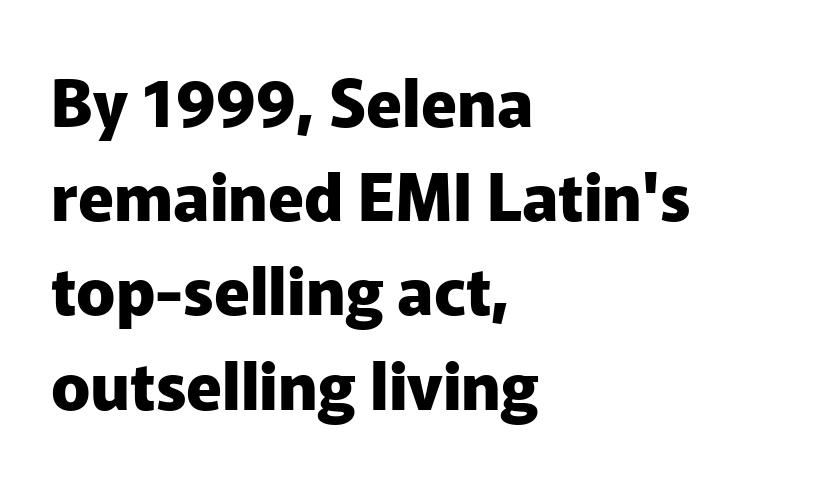
{"serif": "no", "italic": "no", "bold": "yes", "weight": "heavy", "width": "normal", "stroke_contrast": "low", "x_height": "medium", "monospaced": "no", "underline": "no", "align": "left", "line_spacing": "normal", "line_spacing_ratio": 1.45, "letter_spacing": "normal", "letter_spacing_em": 0.0, "glyph_px": 65}
